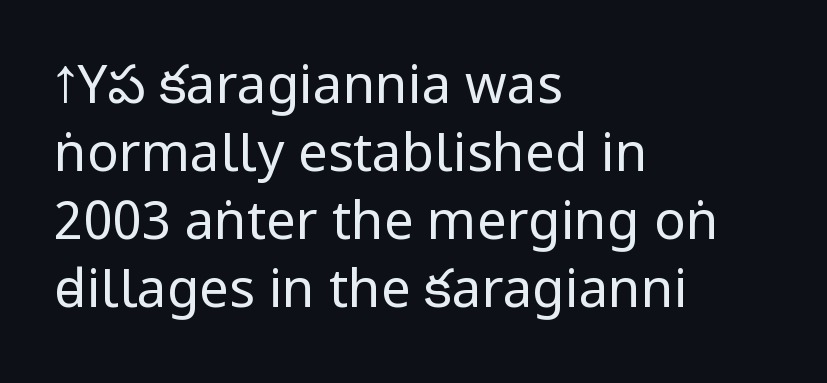
Quick note: underline off. The letters advance in unequal steps, a hallmark of proportional type. Classification — sans serif. The weight tops out at a normal text grade.
